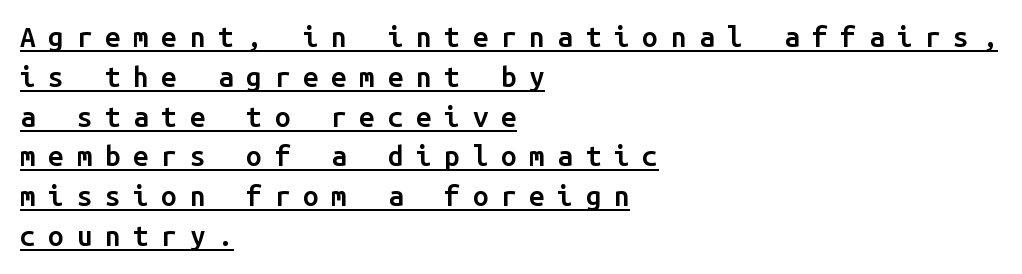
The image shows 28 px semibold sans-serif type, upright, monospaced; set left-aligned, normal line spacing (1.42x), unusually wide letter spacing (+0.45 em), underlined; low stroke contrast and a medium x-height.
